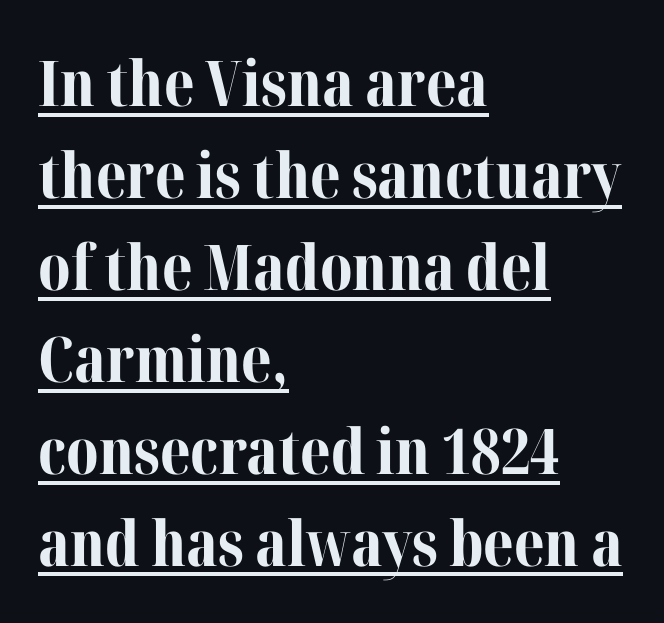
If you drew a ruler down the left edge, every line would touch it. Is there much room between lines? A standard amount, neither cramped nor airy. Students, observe the line beneath the letters — that is underlining. The letters carry serifs — small finishing strokes at the ends of their stems.
